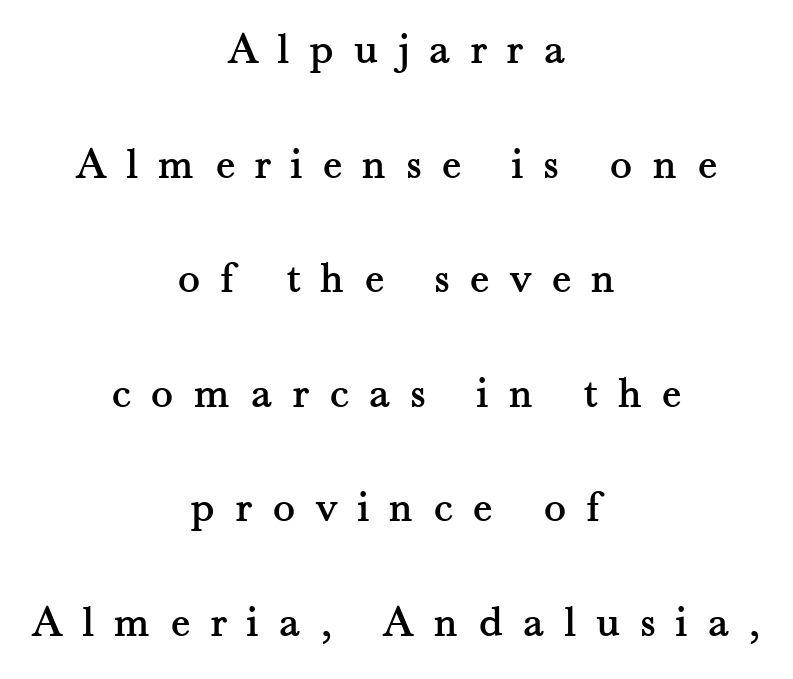
The image shows 46 px serif type, upright; set centered, loose line spacing (2.49x), unusually wide letter spacing (+0.44 em), not underlined; medium stroke contrast and a small x-height.
